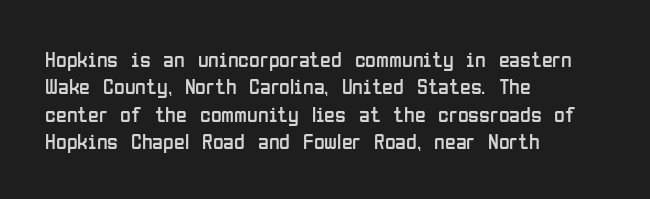
Rendered with straight, roman letterforms. Weight: not bold — regular or lighter. Words appear dense and cohesive because spacing is normal. Horizontal alignment here is leftward, the default for most running prose. A clean baseline with only descenders dipping below it.
